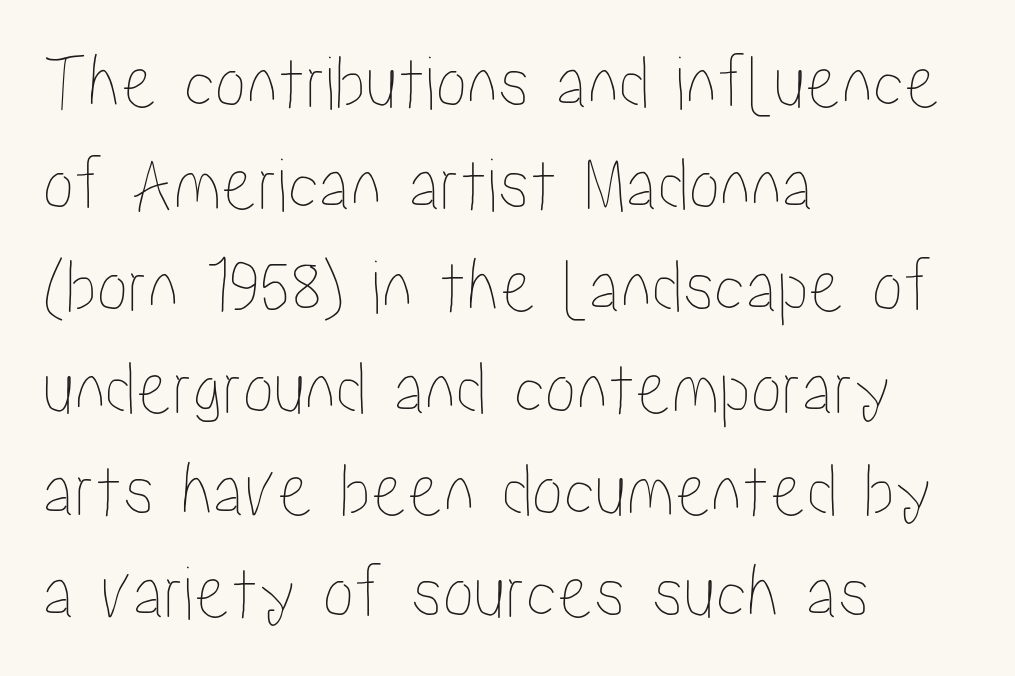
The image shows 79 px condensed type, upright; set left-aligned, normal line spacing (1.29x), normal letter spacing, not underlined; low stroke contrast and a medium x-height.
